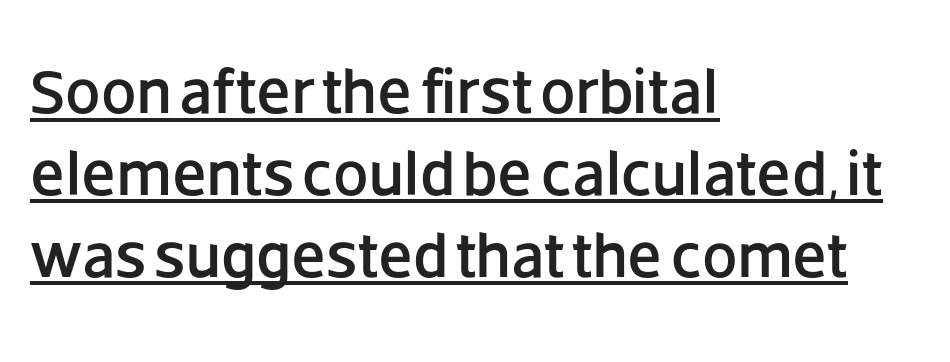
The image shows 63 px sans-serif type, upright; set left-aligned, normal line spacing (1.3x), normal letter spacing, underlined; low stroke contrast and a large x-height.
